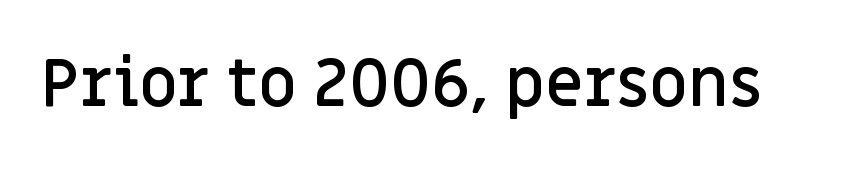
The image shows 67 px semibold sans-serif type, upright; set normal letter spacing, not underlined; low stroke contrast and a large x-height.
